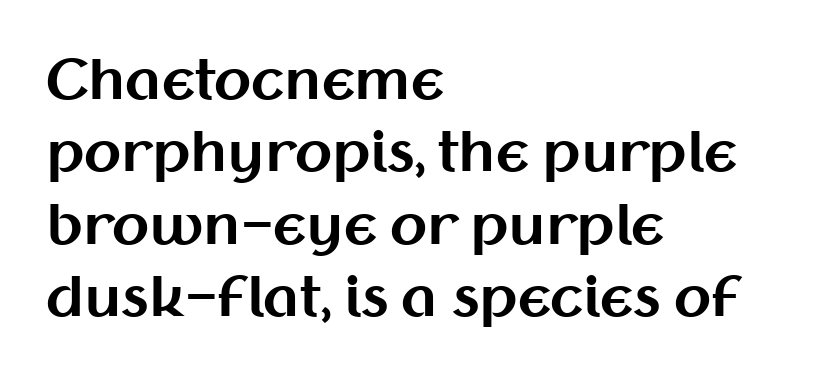
Posture: vertical. Does the type have serifs? No, each stem ends abruptly. The passage is arranged the way most books set body copy — flush left. You could call the tracking neutral — neither tight nor loose. The strokes are fattened all the way to bold.
